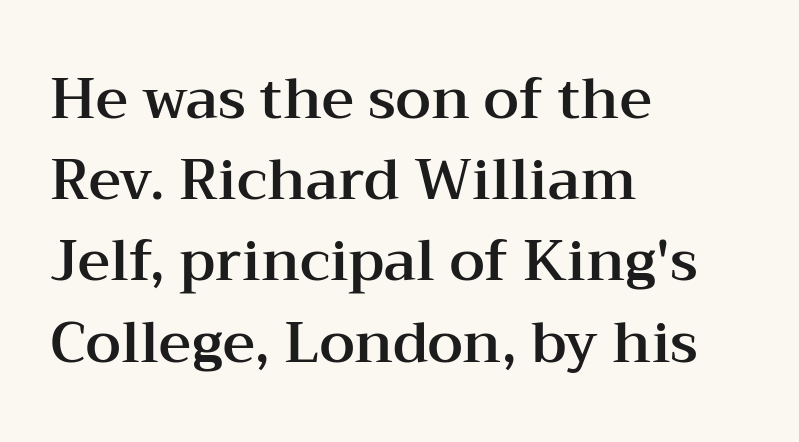
{"serif": "yes", "italic": "no", "width": "wide", "stroke_contrast": "medium", "x_height": "medium", "monospaced": "no", "underline": "no", "align": "left", "line_spacing": "normal", "line_spacing_ratio": 1.45, "letter_spacing": "normal", "letter_spacing_em": 0.0, "glyph_px": 56}
